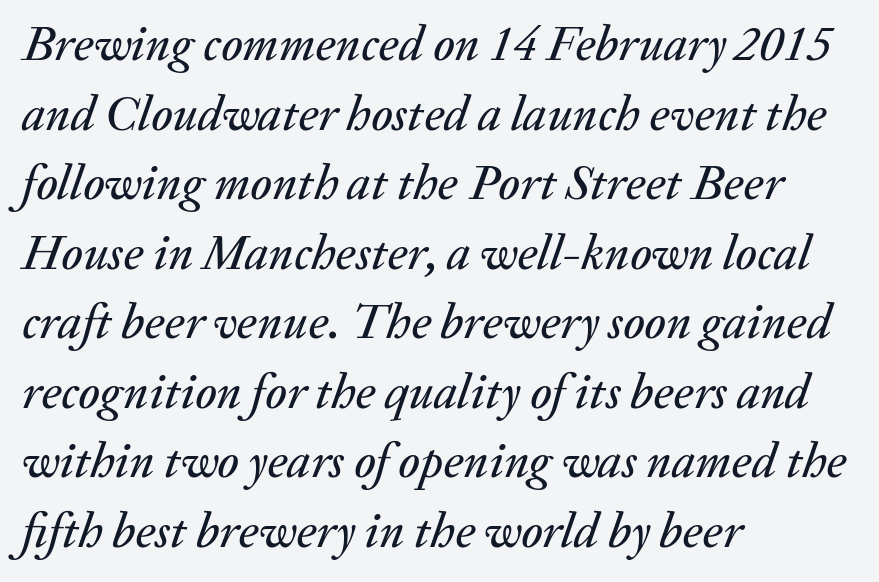
Q: Is the text italic (slanted)? A: Yes, it leans right by about 20 degrees.
Q: Is the text underlined? A: No.
Q: How is the paragraph aligned? A: Left-aligned.
Q: Is the spacing between letters normal or unusually wide? A: Normal.
Q: Is the spacing between lines tight, normal or loose? A: Normal.
Q: Width (condensed, normal, or wide)? A: Normal.
Q: Stroke contrast? A: Medium.
Q: x-height? A: Medium.
Q: Monospaced? A: No.
